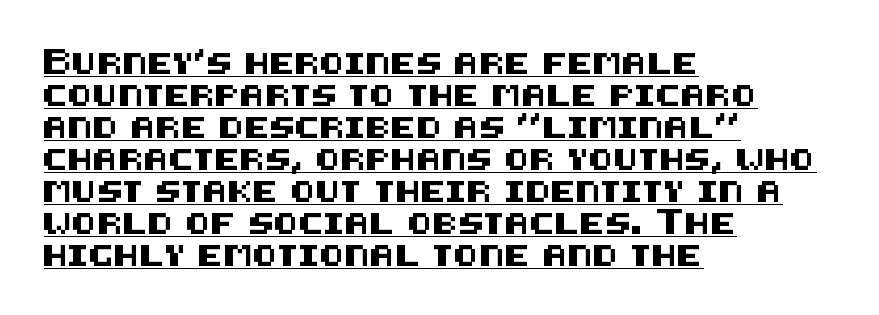
Normally led — the rows are evenly, conventionally spaced. Left-aligned paragraph, ragged on the right. This sample carries an underscore along the baseline area. Quick note: not italic, upright.
